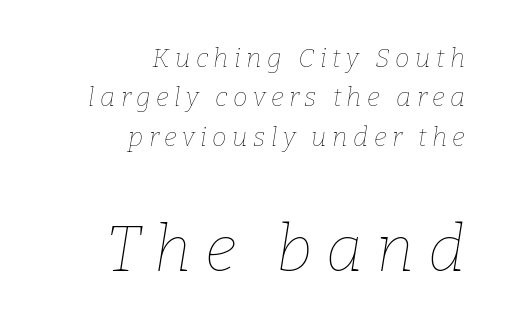
The image shows 64 px thin type, italic (leaning right); set right-aligned, normal line spacing (1.51x), unusually wide letter spacing (+0.21 em), not underlined; the second (bottom) block is 2.46x larger; low stroke contrast and a medium x-height.
